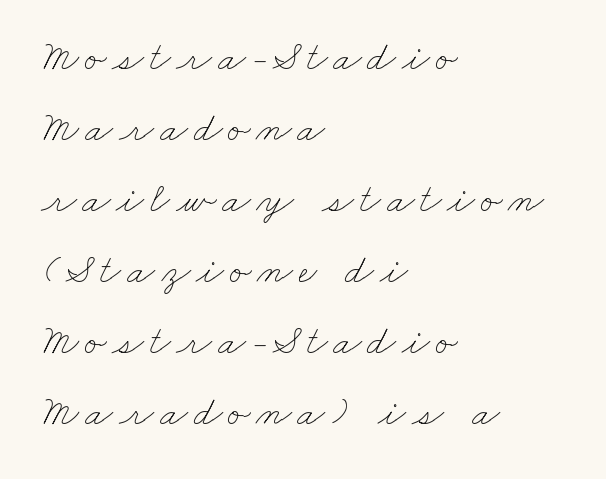
Character widths vary here, with narrow letters taking less room than wide ones. Bold? No — there's no thickening of the strokes. One-word summary of the alignment: left. Descenders hang freely into open space.
